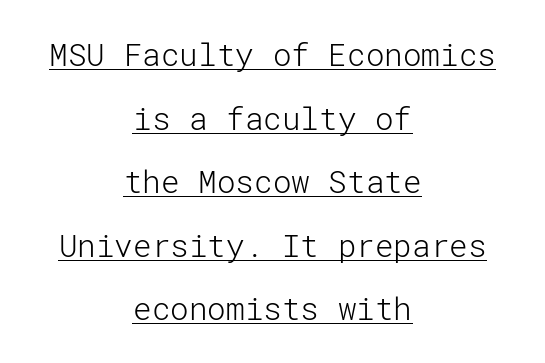
The image shows 31 px light sans-serif type, upright; set centered, loose line spacing (2.05x), normal letter spacing, underlined; low stroke contrast and a medium x-height.
